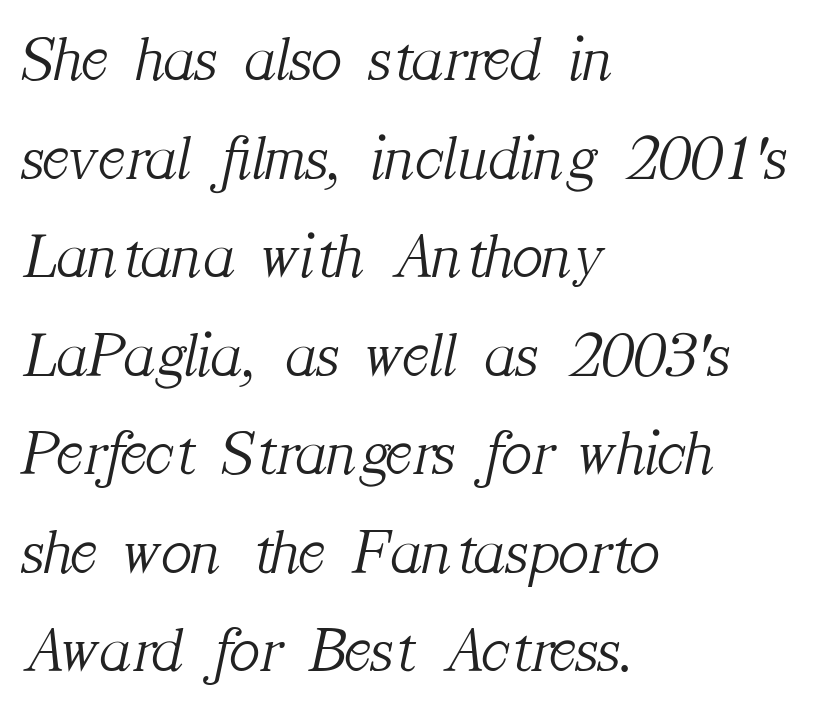
{"serif": "yes", "italic": "yes", "lean": "right", "slant_degrees": 12, "bold": "no", "weight": "light", "width": "normal", "stroke_contrast": "medium", "x_height": "medium", "monospaced": "no", "underline": "no", "align": "left", "line_spacing": "normal", "line_spacing_ratio": 1.54, "letter_spacing": "normal", "letter_spacing_em": 0.0, "glyph_px": 64}
